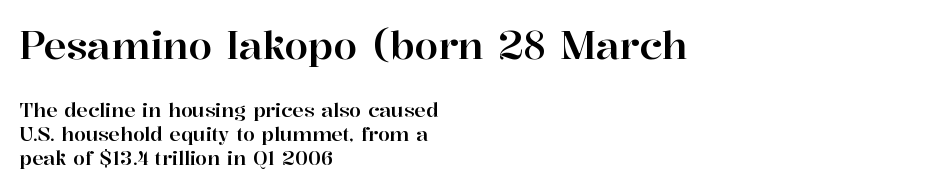
{"serif": "yes", "italic": "no", "width": "normal", "stroke_contrast": "high", "x_height": "medium", "monospaced": "no", "underline": "no", "align": "left", "line_spacing": "normal", "line_spacing_ratio": 1.26, "letter_spacing": "normal", "letter_spacing_em": 0.0, "larger_block": "first", "size_ratio": 2.0, "glyph_px": 38}
